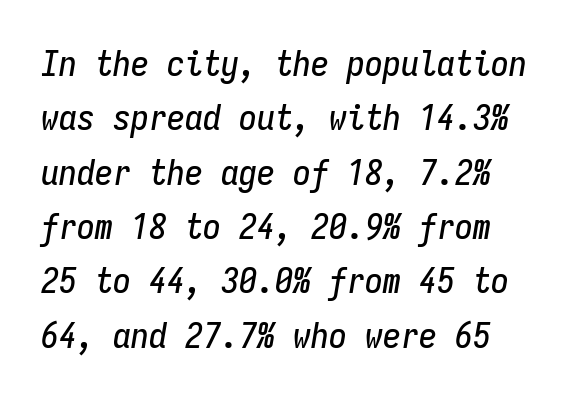
This sample uses plain, unmodified letter spacing. Any mark beneath the type? The region is blank. Note the uniform advance width — an 'i' takes as much space as an 'm'. The line-height multiplier appears to be the usual default. You can tell it's italic because the verticals aren't actually vertical.
